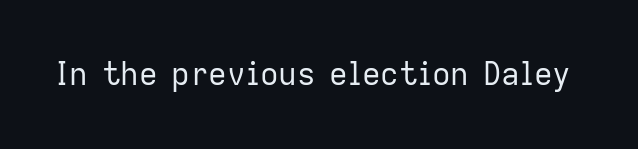
The image shows 31 px regular-weight sans-serif type, upright; set normal letter spacing, not underlined; low stroke contrast and a medium x-height.
